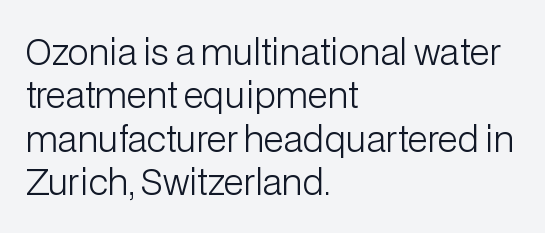
Q: Is the text bold? A: No.
Q: Is the text italic (slanted)? A: No, it is upright.
Q: Is the typeface a serif or a sans-serif typeface? A: Sans-serif.
Q: Is the text underlined? A: No.
Q: How is the paragraph aligned? A: Left-aligned.
Q: Is the spacing between letters normal or unusually wide? A: Normal.
Q: Width (condensed, normal, or wide)? A: Normal.
Q: Stroke contrast? A: Low.
Q: x-height? A: Medium.
Q: Monospaced? A: No.
